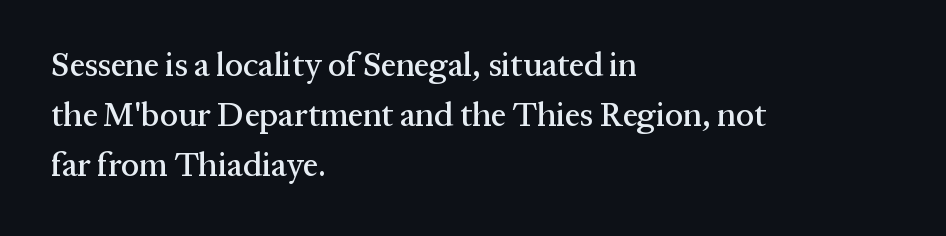
Q: Is the text italic (slanted)? A: No, it is upright.
Q: Is the typeface a serif or a sans-serif typeface? A: Serif.
Q: Is the text underlined? A: No.
Q: How is the paragraph aligned? A: Left-aligned.
Q: Is the spacing between letters normal or unusually wide? A: Normal.
Q: Is the spacing between lines tight, normal or loose? A: Normal.
Q: Width (condensed, normal, or wide)? A: Normal.
Q: Stroke contrast? A: Medium.
Q: x-height? A: Medium.
Q: Monospaced? A: No.
